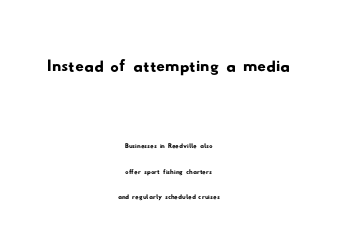
{"serif": "no", "width": "wide", "stroke_contrast": "low", "x_height": "small", "monospaced": "no", "underline": "no", "align": "center", "line_spacing": "normal", "line_spacing_ratio": 1.51, "letter_spacing": "normal", "letter_spacing_em": 0.0, "larger_block": "first", "size_ratio": 2.47, "glyph_px": 42}
